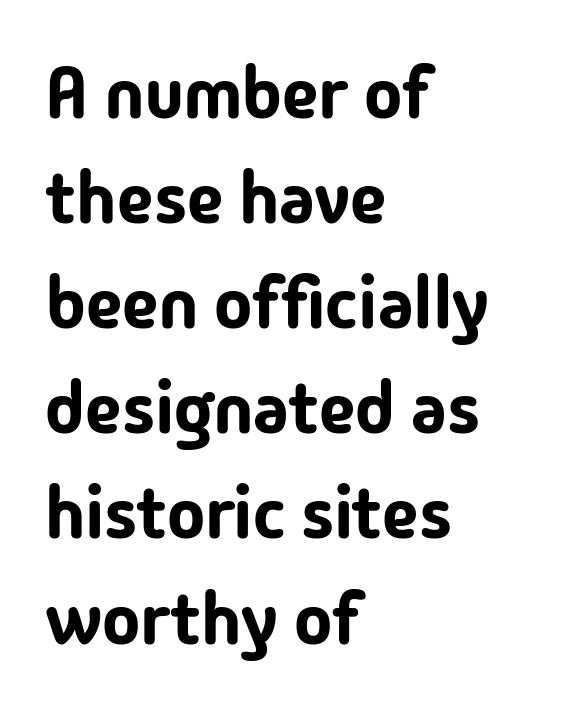
{"serif": "no", "italic": "no", "width": "normal", "stroke_contrast": "low", "x_height": "medium", "monospaced": "no", "underline": "no", "align": "left", "line_spacing": "normal", "line_spacing_ratio": 1.46, "letter_spacing": "normal", "letter_spacing_em": 0.0, "glyph_px": 72}
